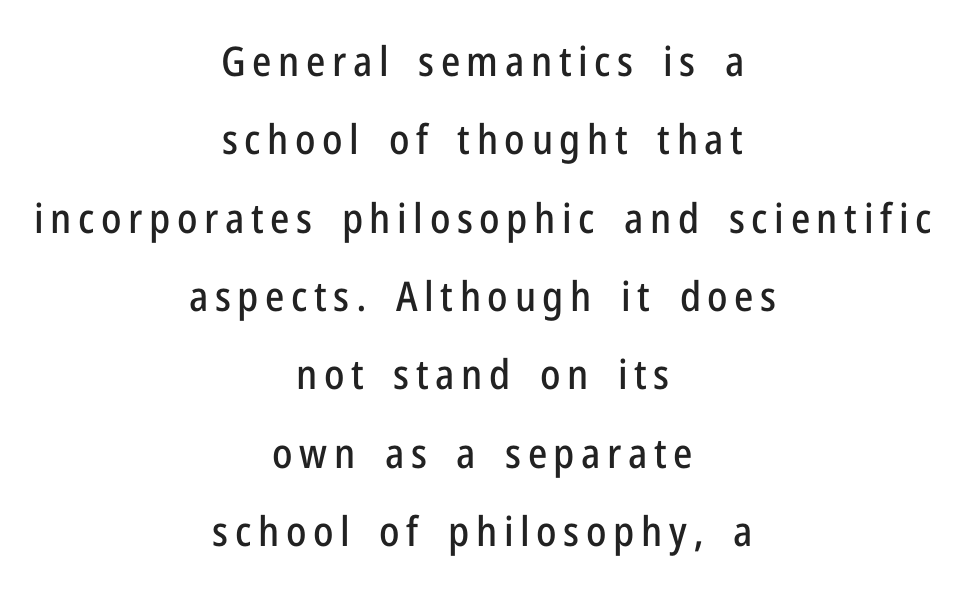
{"serif": "no", "italic": "no", "width": "condensed", "stroke_contrast": "low", "x_height": "medium", "monospaced": "no", "underline": "no", "align": "center", "line_spacing": "loose", "line_spacing_ratio": 1.91, "glyph_px": 41}
